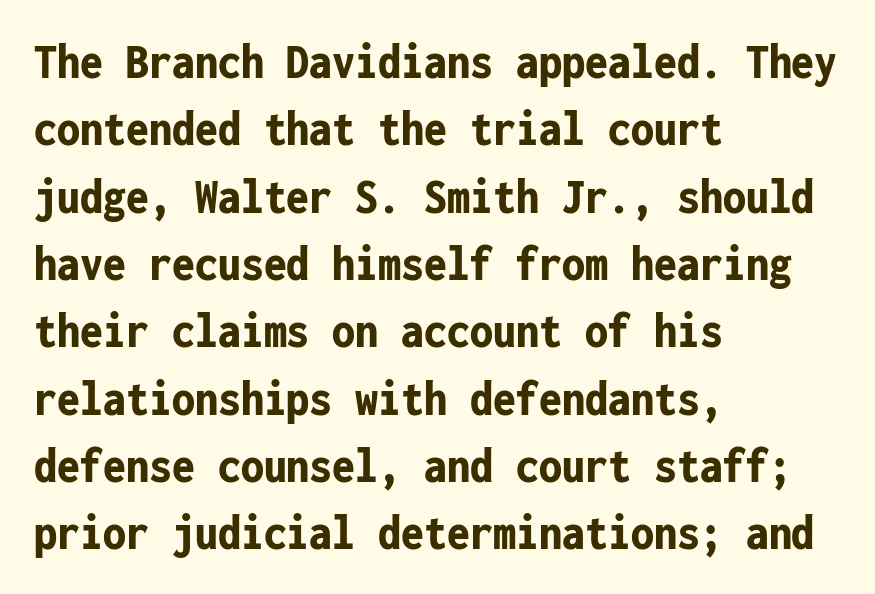
{"serif": "no", "italic": "no", "bold": "yes", "weight": "bold", "width": "condensed", "stroke_contrast": "low", "x_height": "medium", "monospaced": "yes", "underline": "no", "align": "left", "line_spacing": "normal", "line_spacing_ratio": 1.32, "letter_spacing": "normal", "letter_spacing_em": 0.0, "glyph_px": 51}
